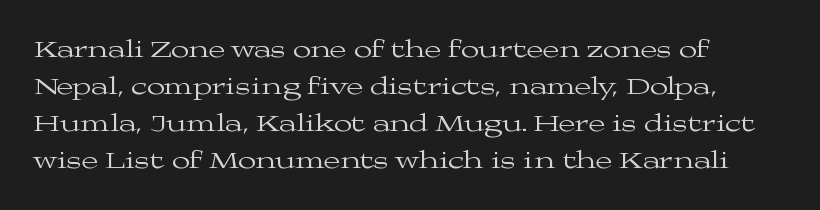
Vertical strokes here are truly vertical. Every row of glyphs begins at an identical x-position on the left. Between one letter and the next there's only the usual sliver of space. Only glyphs here, with clear space below each row.
